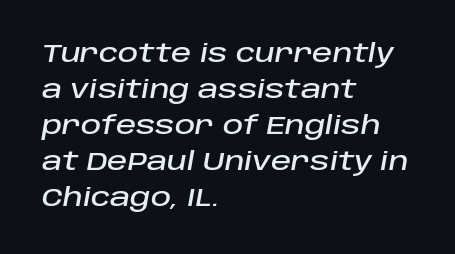
This sample uses an oblique cut, with every glyph tilted off the vertical. Caption: standard tracking, unaltered. Is there much room between lines? A standard amount, neither cramped nor airy. Decoration check: the copy has no underline. A student would call this left alignment; a typographer would say flush left, rag right.
